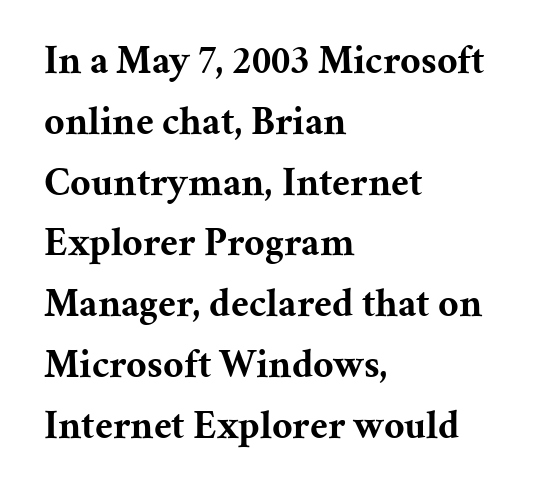
The image shows 40 px bold serif type, upright; set left-aligned, normal line spacing (1.52x), normal letter spacing, not underlined; medium stroke contrast and a medium x-height.
